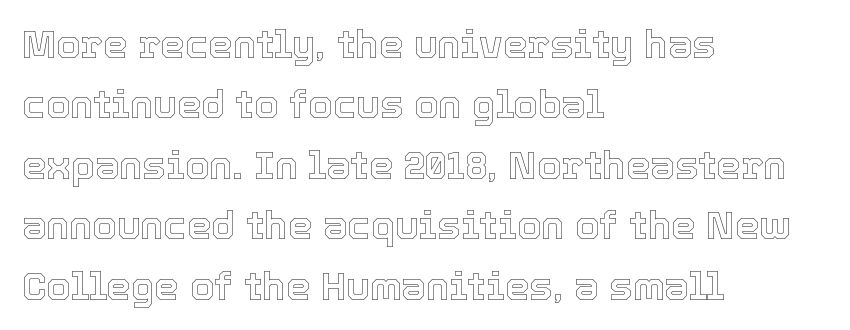
Q: Is the text italic (slanted)? A: No, it is upright.
Q: Is the text underlined? A: No.
Q: How is the paragraph aligned? A: Left-aligned.
Q: Is the spacing between letters normal or unusually wide? A: Normal.
Q: Is the spacing between lines tight, normal or loose? A: Normal.
Q: Width (condensed, normal, or wide)? A: Normal.
Q: x-height? A: Medium.
Q: Monospaced? A: No.
